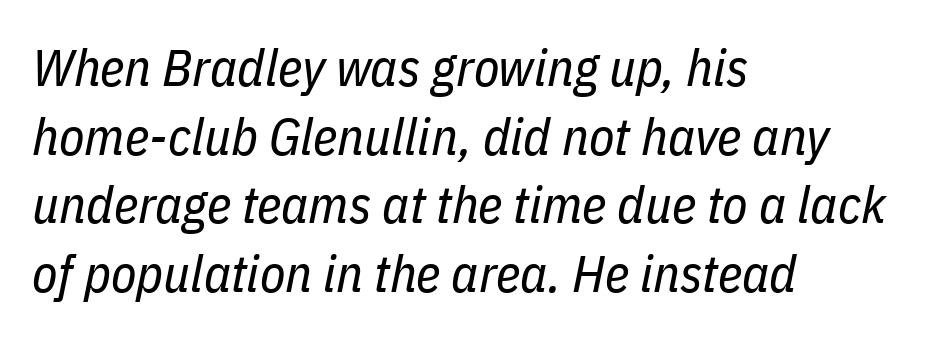
{"italic": "yes", "lean": "right", "slant_degrees": 11, "bold": "no", "weight": "regular", "width": "condensed", "stroke_contrast": "low", "x_height": "medium", "monospaced": "no", "underline": "no", "align": "left", "line_spacing": "normal", "line_spacing_ratio": 1.32, "letter_spacing": "normal", "letter_spacing_em": 0.0, "glyph_px": 52}
